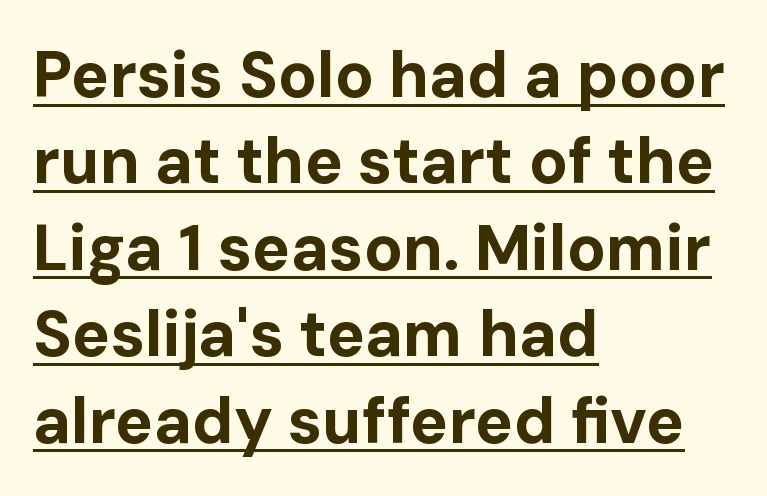
Each letter's strokes conclude bluntly, with no projecting serifs. The passage shown is typed in a proportional face where columns would drift. Normally led — the rows are evenly, conventionally spaced. The rendering keeps characters at their native spacing. Quick note: not italic, upright.
